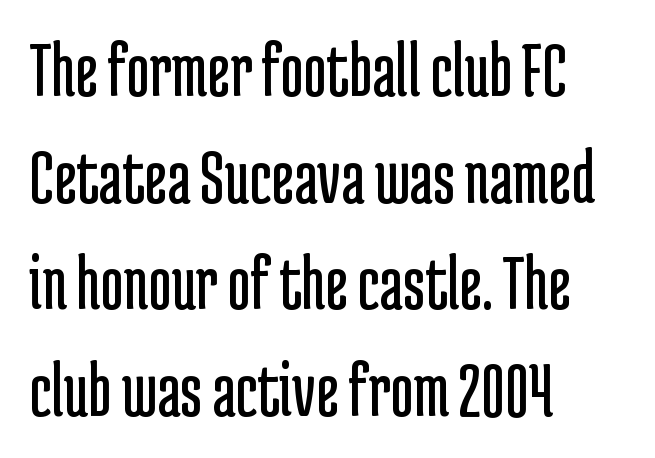
Q: Is the text bold? A: No.
Q: Is the text italic (slanted)? A: No, it is upright.
Q: Is the typeface a serif or a sans-serif typeface? A: Sans-serif.
Q: Is the text underlined? A: No.
Q: How is the paragraph aligned? A: Left-aligned.
Q: Is the spacing between letters normal or unusually wide? A: Normal.
Q: Is the spacing between lines tight, normal or loose? A: Normal.
Q: Width (condensed, normal, or wide)? A: Condensed.
Q: Stroke contrast? A: Low.
Q: x-height? A: Medium.
Q: Monospaced? A: No.
